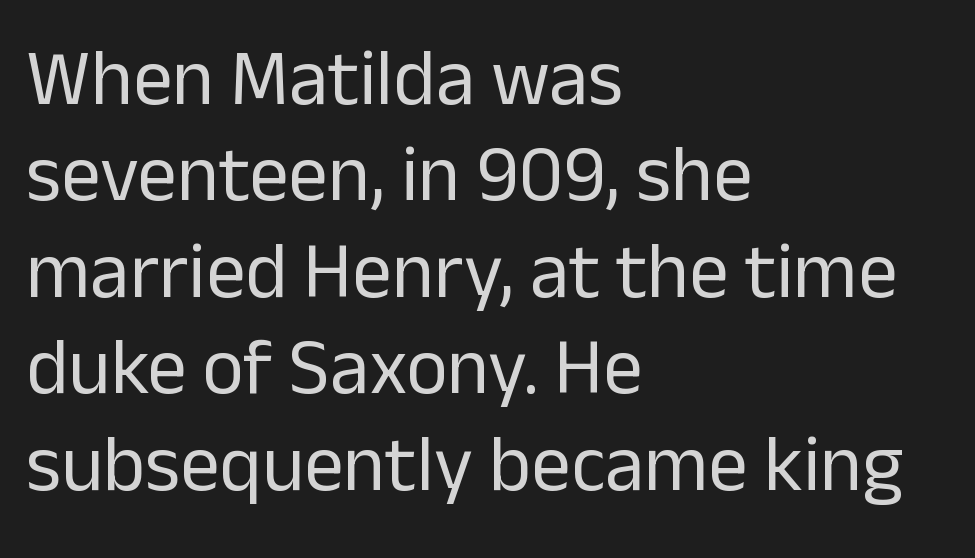
This is not heavy type; no bold has been used. Each line starts at the same left margin while the right side varies. Honestly, there is no underline to notice here at all. The font family rendered here belongs to the sans-serif group.
